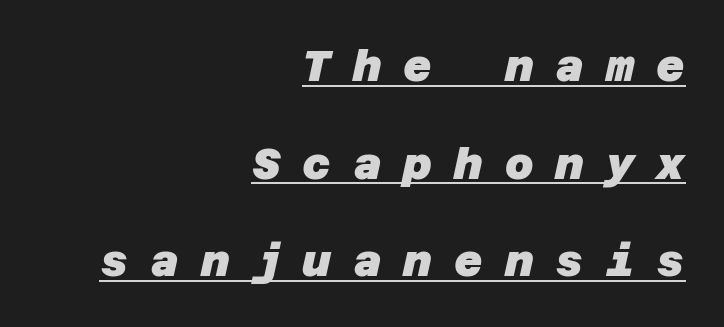
Q: Is the text bold? A: Yes.
Q: Is the typeface a serif or a sans-serif typeface? A: Sans-serif.
Q: Is the text underlined? A: Yes.
Q: How is the paragraph aligned? A: Right-aligned.
Q: Is the spacing between letters normal or unusually wide? A: Unusually wide.
Q: Is the spacing between lines tight, normal or loose? A: Loose.
Q: Width (condensed, normal, or wide)? A: Normal.
Q: Stroke contrast? A: Low.
Q: x-height? A: Large.
